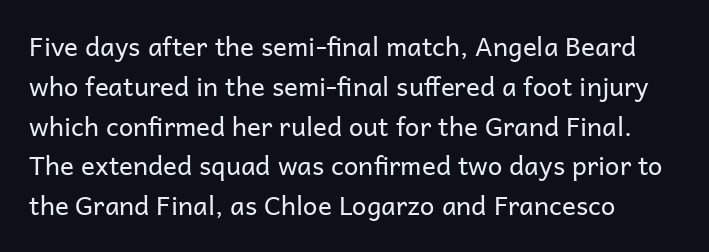
Q: Is the text bold? A: No.
Q: Is the text italic (slanted)? A: No, it is upright.
Q: Is the text underlined? A: No.
Q: Is the spacing between letters normal or unusually wide? A: Normal.
Q: Is the spacing between lines tight, normal or loose? A: Normal.
